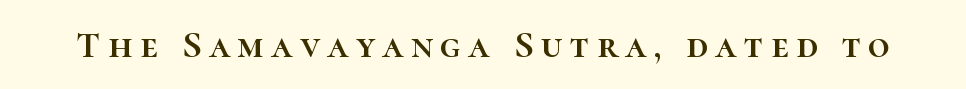
The image shows 38 px text type, upright; set unusually wide letter spacing (+0.2 em), not underlined; high stroke contrast and a medium x-height.
